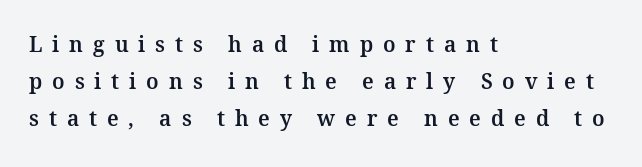
Q: Is the text italic (slanted)? A: No, it is upright.
Q: Is the text underlined? A: No.
Q: How is the paragraph aligned? A: Left-aligned.
Q: Is the spacing between letters normal or unusually wide? A: Unusually wide.
